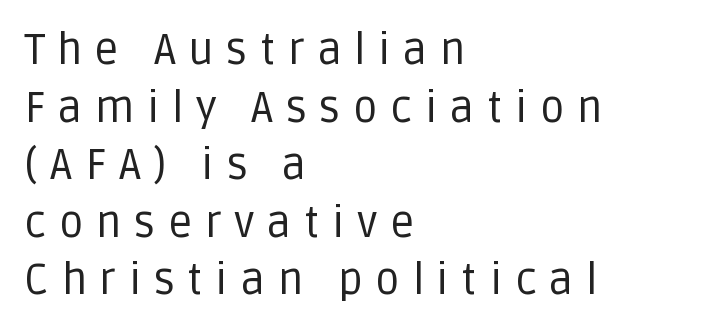
{"serif": "no", "italic": "no", "bold": "no", "weight": "regular", "width": "normal", "stroke_contrast": "low", "x_height": "large", "monospaced": "no", "underline": "no", "align": "left", "line_spacing": "normal", "line_spacing_ratio": 1.34, "letter_spacing": "wide", "letter_spacing_em": 0.29, "glyph_px": 43}
